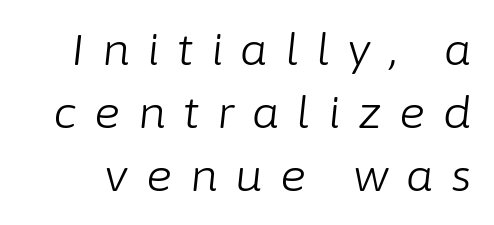
Q: Is the text bold? A: No.
Q: Is the text italic (slanted)? A: Yes, it leans right by about 6 degrees.
Q: Is the text underlined? A: No.
Q: Is the spacing between letters normal or unusually wide? A: Unusually wide.
Q: Is the spacing between lines tight, normal or loose? A: Normal.
Q: Width (condensed, normal, or wide)? A: Normal.
Q: Stroke contrast? A: Low.
Q: x-height? A: Medium.
Q: Monospaced? A: No.
